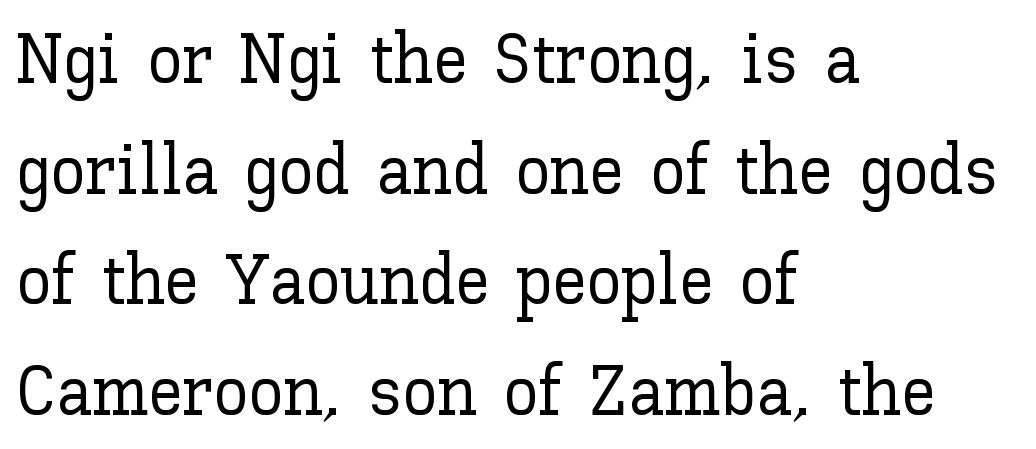
The image shows 70 px text type, upright; set left-aligned, normal line spacing (1.58x), normal letter spacing, not underlined; low stroke contrast and a medium x-height.
